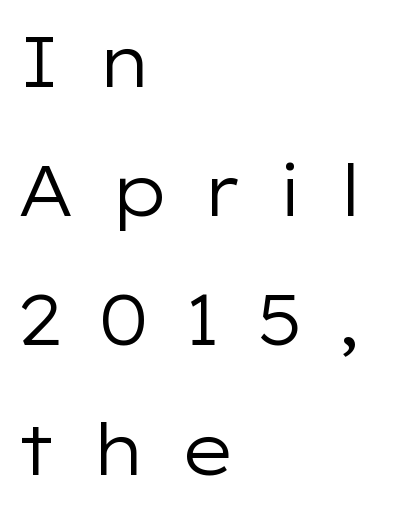
The image shows 71 px regular-weight, wide sans-serif type, upright; set left-aligned, line spacing 1.82x, unusually wide letter spacing (+0.47 em), not underlined; low stroke contrast and a medium x-height.
